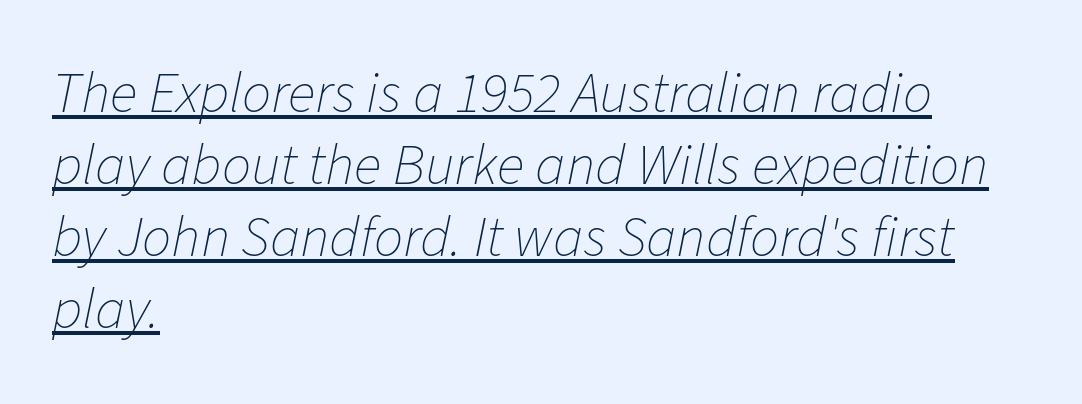
Q: Is the text bold? A: No.
Q: Is the text italic (slanted)? A: Yes, it leans right by about 11 degrees.
Q: Is the text underlined? A: Yes.
Q: How is the paragraph aligned? A: Left-aligned.
Q: Is the spacing between letters normal or unusually wide? A: Normal.
Q: Width (condensed, normal, or wide)? A: Normal.
Q: Stroke contrast? A: Low.
Q: x-height? A: Medium.
Q: Monospaced? A: No.
